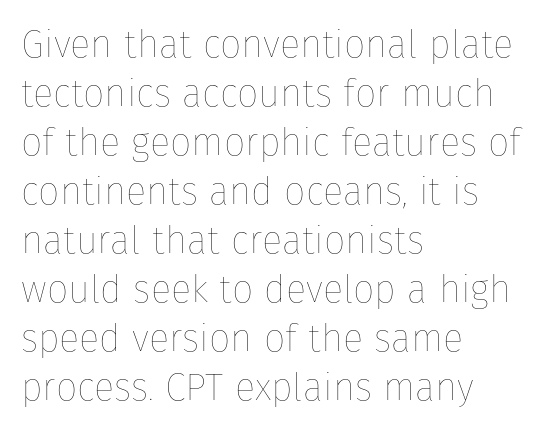
Think of a printed novel: that variable character pitch is what you see here. Rows of type keep a routine distance in the vertical direction. Think standard paragraph weight, or any step lighter than that. Where is the straight margin? On the left.
